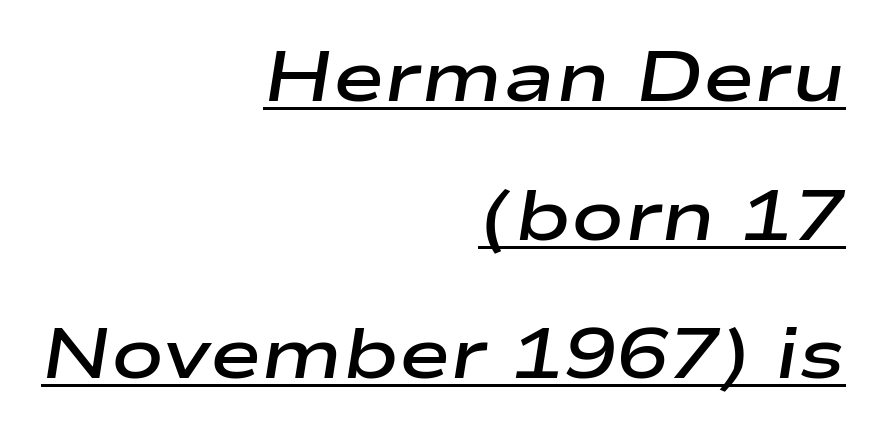
The image shows 70 px semibold, wide type, italic (leaning right); set right-aligned, loose line spacing (1.98x), normal letter spacing, underlined; low stroke contrast and a medium x-height.
